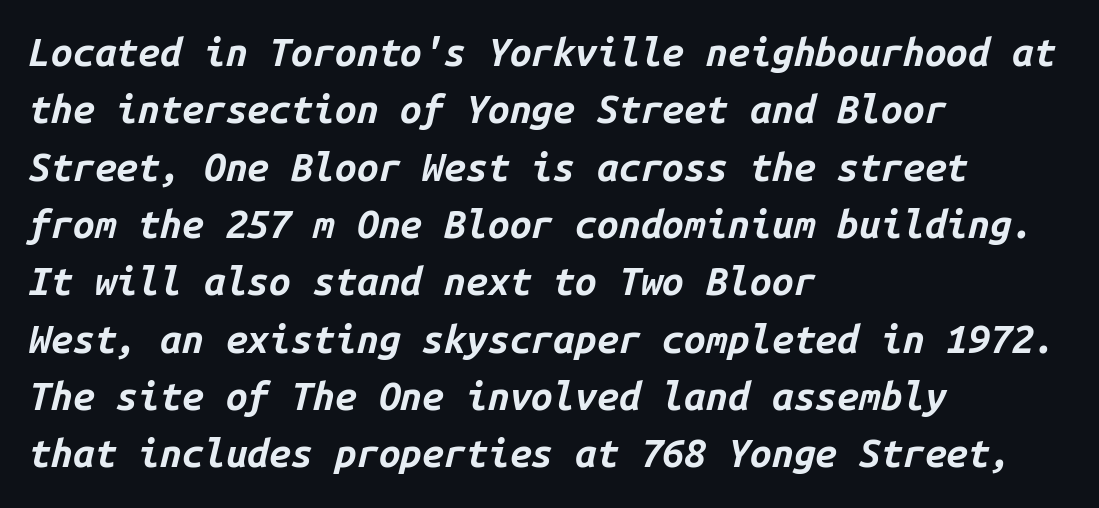
Looks like terminal output: every glyph gets an equal slot. The type is set solid horizontally, with unmodified tracking. These lines stack with their left ends in a neat column. The lines sit at an ordinary, default distance from one another. Quick note: underline off. The face used here has a pronounced slope to its letters.
